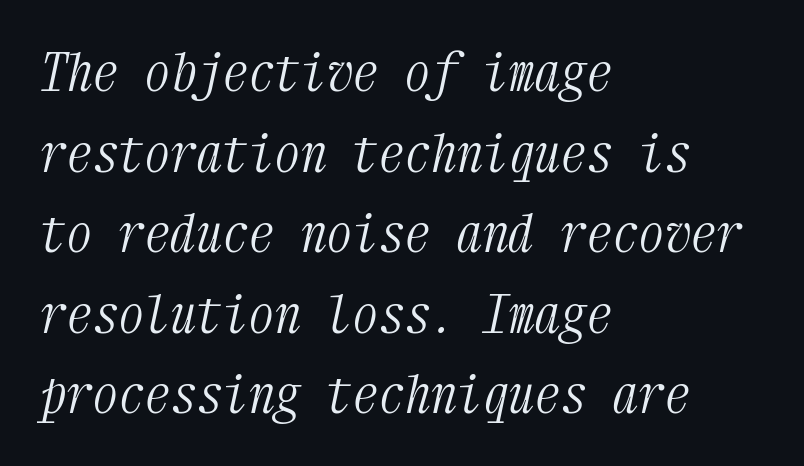
{"serif": "yes", "italic": "yes", "lean": "right", "slant_degrees": 12, "bold": "no", "weight": "light", "width": "condensed", "stroke_contrast": "medium", "x_height": "medium", "monospaced": "yes", "underline": "no", "align": "left", "line_spacing": "normal", "line_spacing_ratio": 1.55, "letter_spacing": "normal", "letter_spacing_em": 0.0, "glyph_px": 52}
